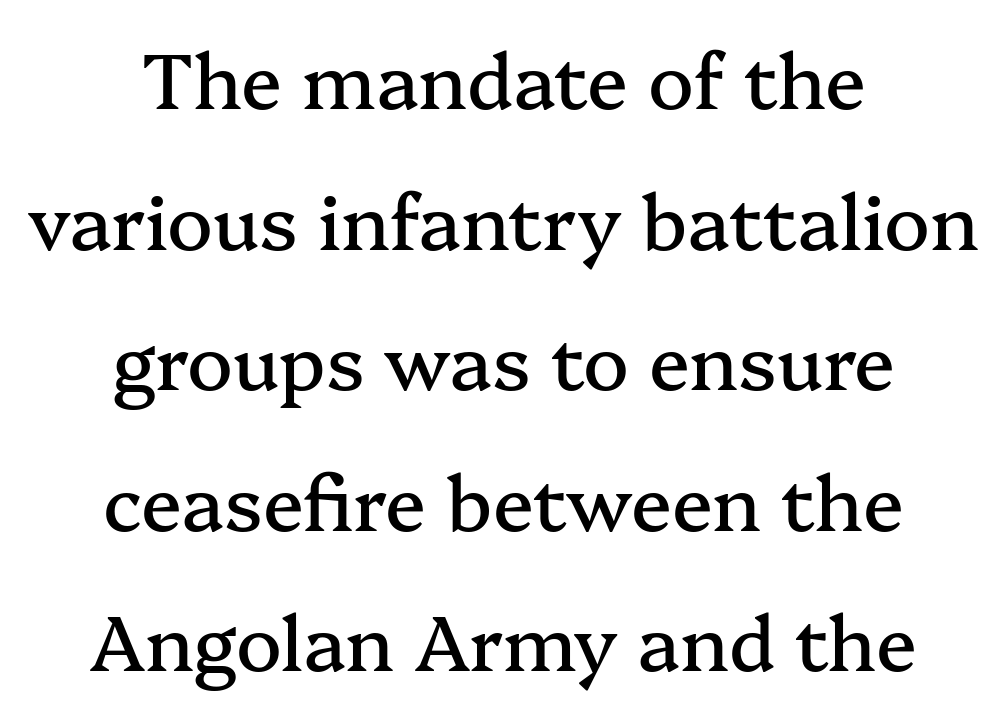
The image shows 76 px serif type, upright; set centered, line spacing 1.85x, normal letter spacing, not underlined; medium stroke contrast and a medium x-height.
